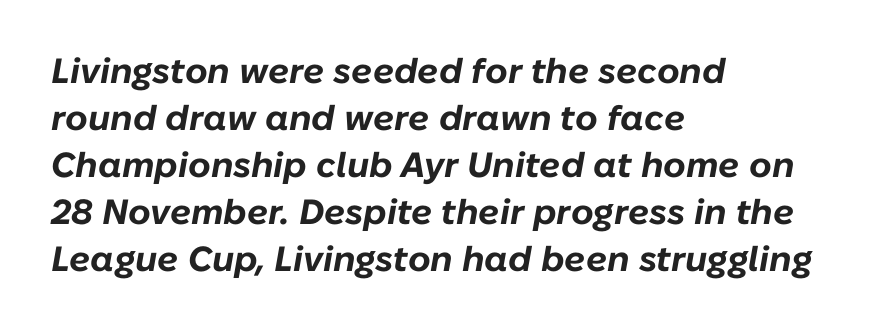
The image shows 35 px bold type, italic (leaning right); set left-aligned, normal line spacing (1.34x), normal letter spacing, not underlined; low stroke contrast and a medium x-height.
